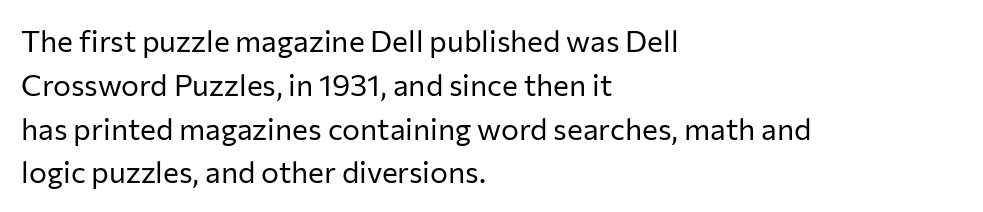
Q: Is the text bold? A: No.
Q: Is the text italic (slanted)? A: No, it is upright.
Q: Is the typeface a serif or a sans-serif typeface? A: Sans-serif.
Q: Is the text underlined? A: No.
Q: How is the paragraph aligned? A: Left-aligned.
Q: Is the spacing between letters normal or unusually wide? A: Normal.
Q: Is the spacing between lines tight, normal or loose? A: Normal.
Q: Width (condensed, normal, or wide)? A: Normal.
Q: Stroke contrast? A: Low.
Q: x-height? A: Medium.
Q: Monospaced? A: No.
